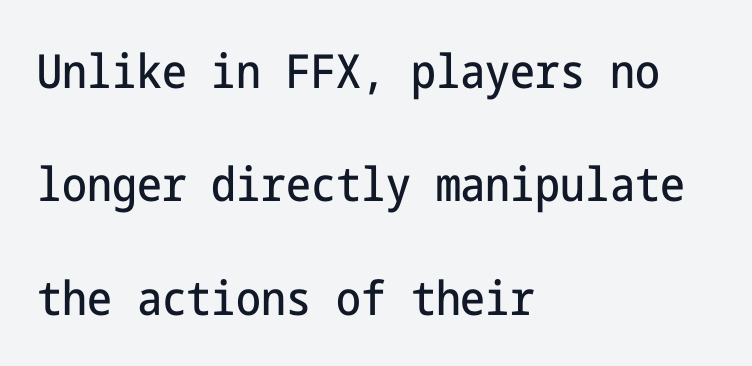
The image shows 47 px condensed sans-serif type, upright; set left-aligned, loose line spacing (2.41x), normal letter spacing, not underlined; low stroke contrast and a medium x-height.
